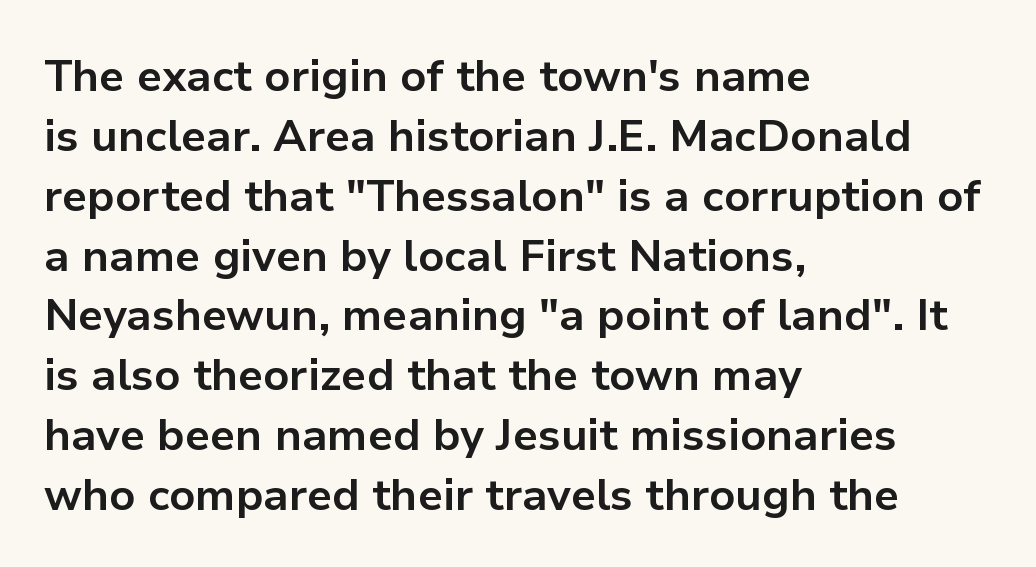
{"serif": "no", "italic": "no", "bold": "yes", "weight": "bold", "width": "normal", "stroke_contrast": "low", "x_height": "medium", "monospaced": "no", "underline": "no", "align": "left", "line_spacing": "normal", "line_spacing_ratio": 1.36, "letter_spacing": "normal", "letter_spacing_em": 0.0, "glyph_px": 44}
